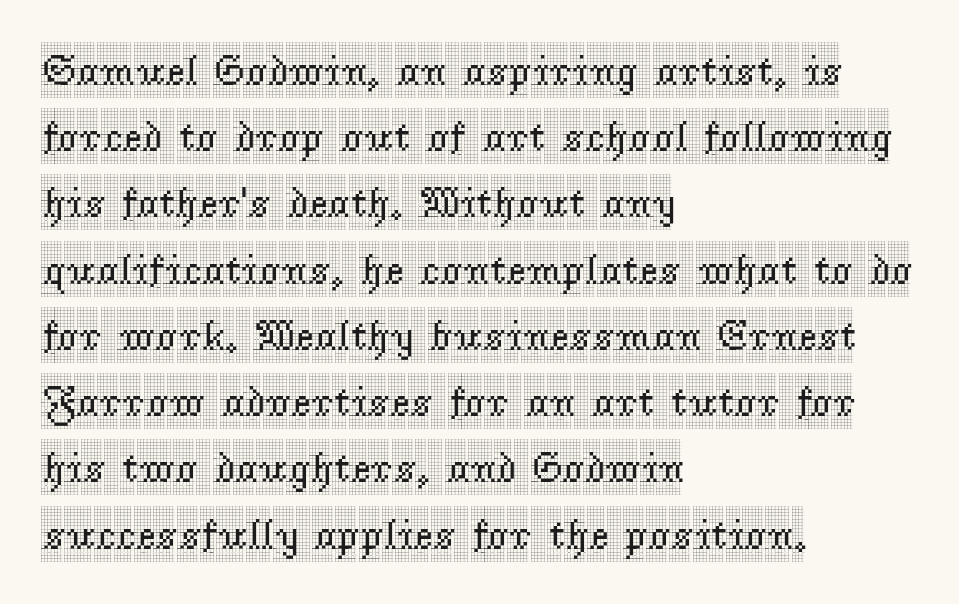
The image shows 43 px condensed serif type, upright; set left-aligned, normal line spacing (1.54x), normal letter spacing, not underlined; a large x-height.
